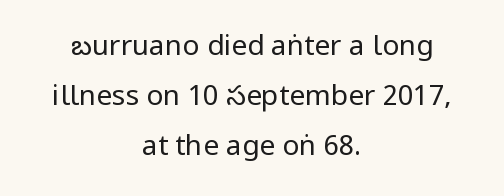
Q: Is the text bold? A: No.
Q: Is the text italic (slanted)? A: No, it is upright.
Q: Is the typeface a serif or a sans-serif typeface? A: Sans-serif.
Q: Is the text underlined? A: No.
Q: How is the paragraph aligned? A: Centered.
Q: Is the spacing between letters normal or unusually wide? A: Normal.
Q: Width (condensed, normal, or wide)? A: Condensed.
Q: Stroke contrast? A: Low.
